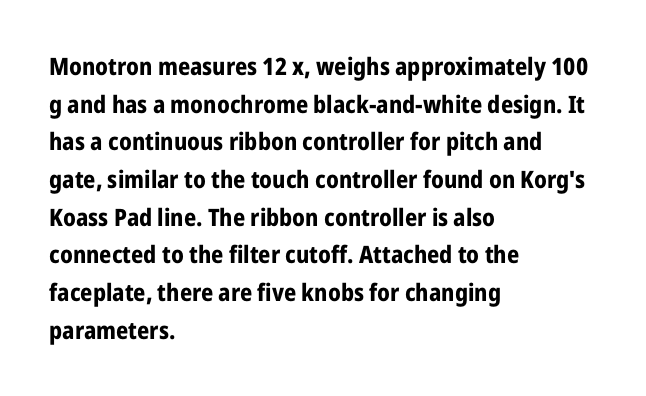
Q: Is the text bold? A: Yes.
Q: Is the text italic (slanted)? A: No, it is upright.
Q: Is the text underlined? A: No.
Q: How is the paragraph aligned? A: Left-aligned.
Q: Is the spacing between letters normal or unusually wide? A: Normal.
Q: Is the spacing between lines tight, normal or loose? A: Normal.
